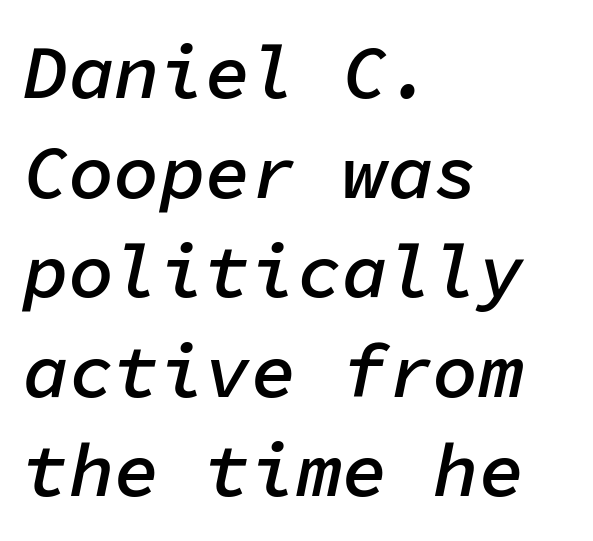
The image shows 76 px semibold type, italic (leaning right), monospaced; set left-aligned, normal line spacing (1.31x), normal letter spacing, not underlined; low stroke contrast and a medium x-height.
